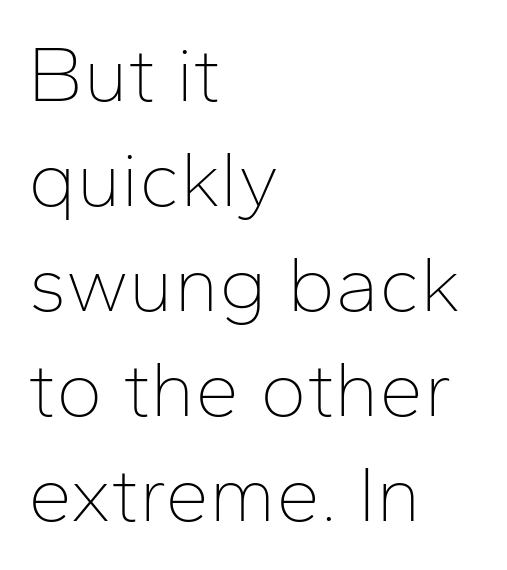
{"serif": "no", "italic": "no", "bold": "no", "weight": "thin", "width": "normal", "stroke_contrast": "low", "x_height": "medium", "monospaced": "no", "underline": "no", "align": "left", "line_spacing": "normal", "line_spacing_ratio": 1.33, "letter_spacing": "normal", "letter_spacing_em": 0.0, "glyph_px": 79}
